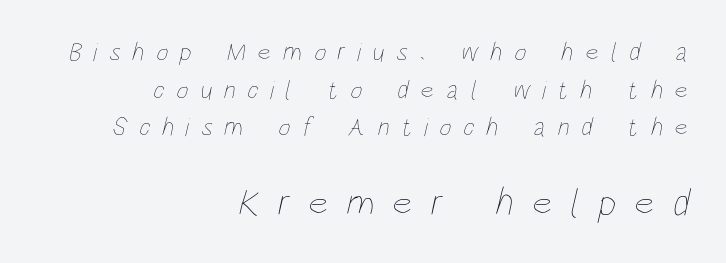
Glyph-to-glyph distance is far greater than everyday printed text. No word sits above an underline. The characters are drawn with everyday or finer stroke widths. If you squint, the bottom block still reads clearly — it's the larger of the two. Horizontal bands of white between lines are of average thickness.
